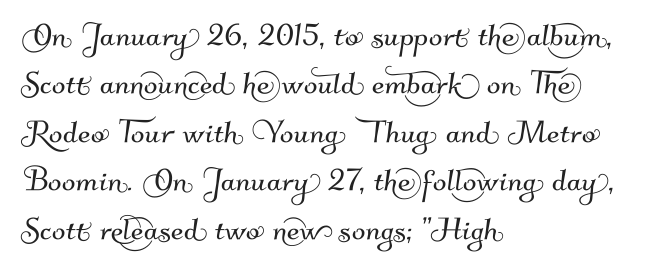
Default kerning and tracking; the words read as compact shapes. The zone under the glyphs is completely vacant. These lines are rendered in a variable-pitch font. These lines stack with their left ends in a neat column. This is sans-serif lettering, the kind often seen on screens and signage.
